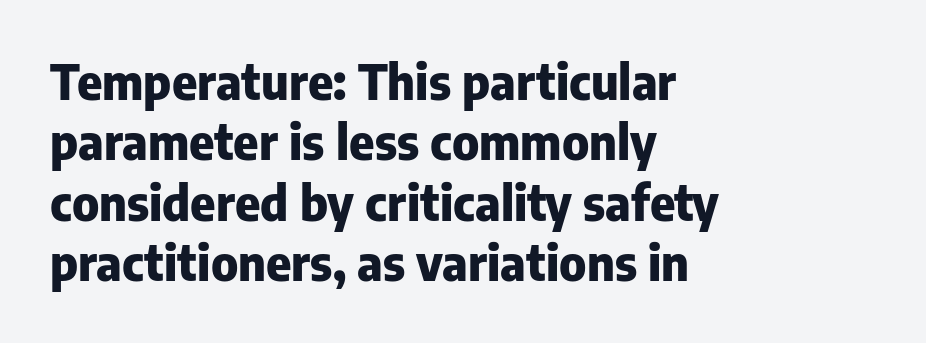
Q: Is the text bold? A: Yes.
Q: Is the text italic (slanted)? A: No, it is upright.
Q: Is the typeface a serif or a sans-serif typeface? A: Sans-serif.
Q: Is the text underlined? A: No.
Q: How is the paragraph aligned? A: Left-aligned.
Q: Is the spacing between letters normal or unusually wide? A: Normal.
Q: Is the spacing between lines tight, normal or loose? A: Normal.
Q: Width (condensed, normal, or wide)? A: Normal.
Q: Stroke contrast? A: Low.
Q: x-height? A: Medium.
Q: Monospaced? A: No.
